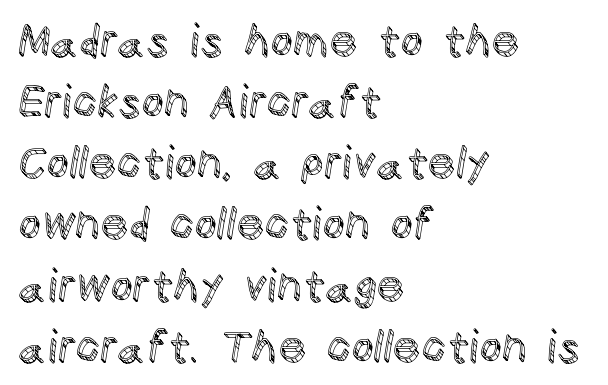
The image shows 44 px text type; set left-aligned, normal line spacing (1.39x), normal letter spacing, not underlined; a large x-height.
